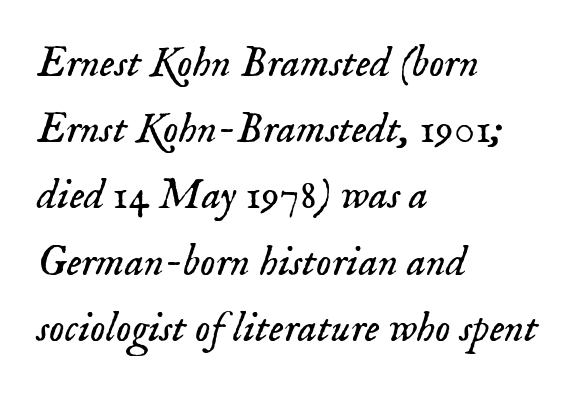
The specimen reads as italic at a glance. Inter-character spacing is left at the font's built-in metrics. Here the designer chose a conventional face with non-uniform glyph widths. Unlike a clean sans, this face finishes its strokes with serifs.
